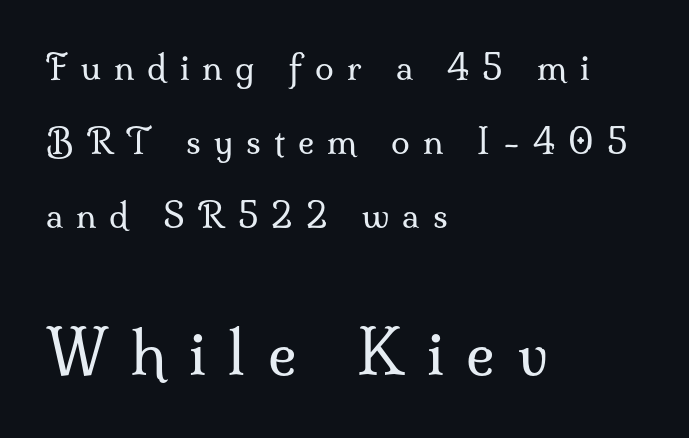
Size hierarchy here favors the trailing block over the leading one. The passage shown stacks its lines with a broad gap. Compared with typical body copy, the letter spacing here is much looser. The axis of the letterforms is exactly vertical. Type style note: has serifs.
